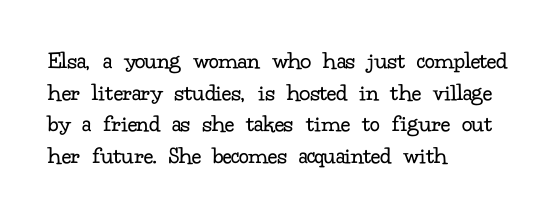
{"italic": "no", "bold": "no", "underline": "no", "align": "left", "line_spacing": "normal", "line_spacing_ratio": 1.27, "letter_spacing": "normal", "letter_spacing_em": 0.0, "glyph_px": 25}
